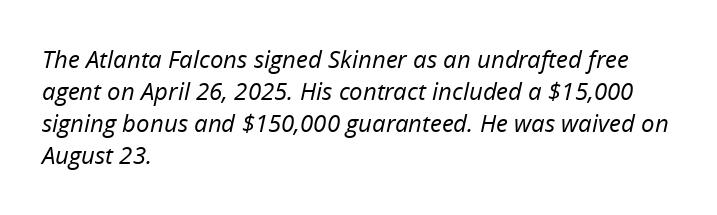
Q: Is the text bold? A: No.
Q: Is the text italic (slanted)? A: Yes, it leans right by about 12 degrees.
Q: Is the text underlined? A: No.
Q: How is the paragraph aligned? A: Left-aligned.
Q: Is the spacing between letters normal or unusually wide? A: Normal.
Q: Is the spacing between lines tight, normal or loose? A: Normal.
